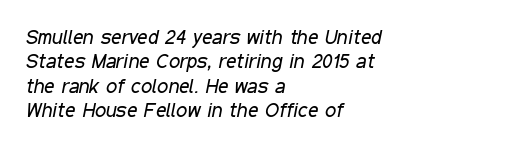
Q: Is the text bold? A: No.
Q: Is the text italic (slanted)? A: Yes, it leans right by about 11 degrees.
Q: Is the text underlined? A: No.
Q: How is the paragraph aligned? A: Left-aligned.
Q: Is the spacing between letters normal or unusually wide? A: Normal.
